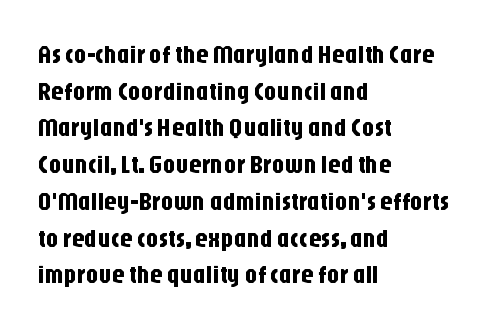
The image shows 25 px text type, upright; set left-aligned, normal line spacing (1.47x), normal letter spacing, not underlined.
